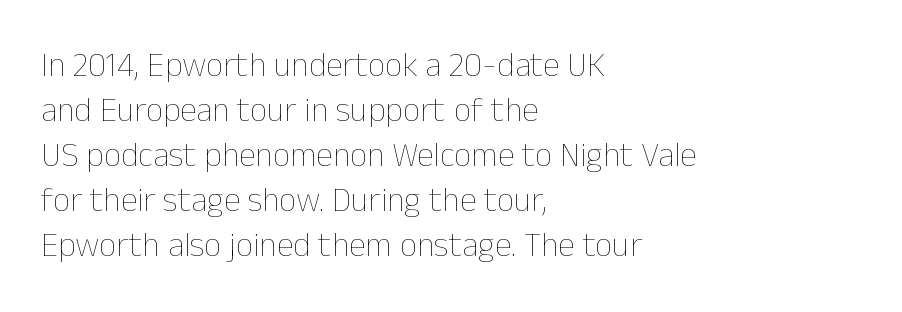
Q: Is the text bold? A: No.
Q: Is the text italic (slanted)? A: No, it is upright.
Q: Is the text underlined? A: No.
Q: How is the paragraph aligned? A: Left-aligned.
Q: Is the spacing between letters normal or unusually wide? A: Normal.
Q: Is the spacing between lines tight, normal or loose? A: Normal.
Q: Width (condensed, normal, or wide)? A: Normal.
Q: Stroke contrast? A: Low.
Q: x-height? A: Medium.
Q: Monospaced? A: No.
